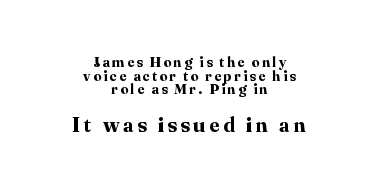
{"italic": "no", "bold": "yes", "underline": "no", "align": "center", "line_spacing": "tight", "line_spacing_ratio": 0.97, "larger_block": "second", "size_ratio": 1.5, "glyph_px": 21}
